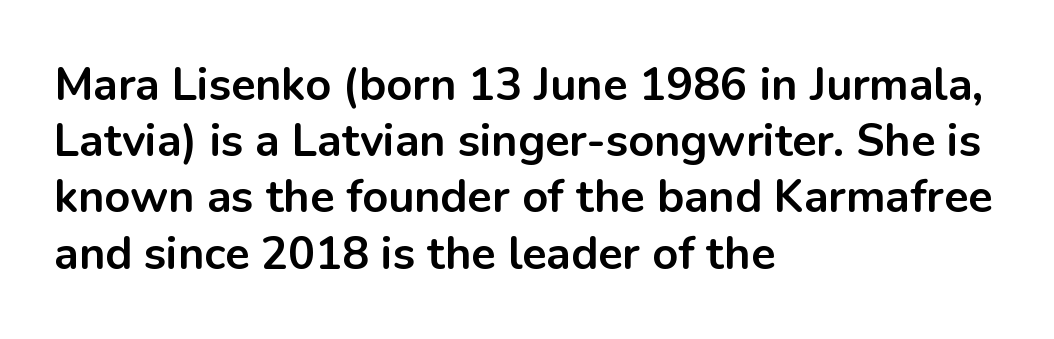
Anything drawn beneath the words? Only blank space. The line texture is even and compact thanks to regular tracking. Proportional: the letters do not fall into vertical columns. Plenty of ink on the page — the face is bold. The type sits square on the baseline with zero lean. Grotesque or geometric, the face here clearly has no serifs.
